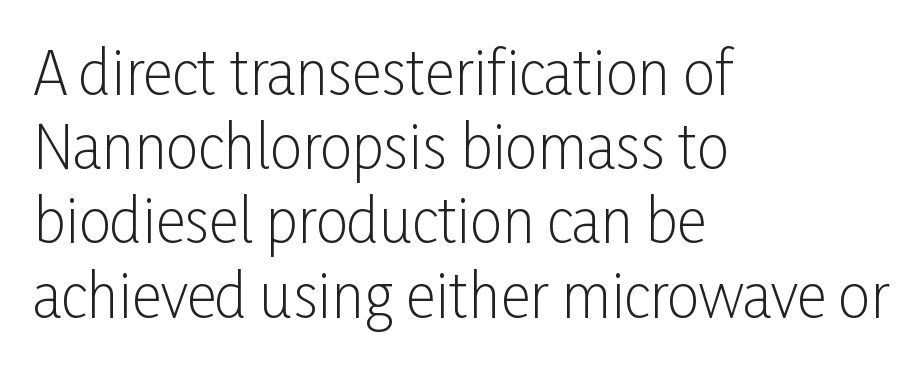
Check under the words: just untouched page. The passage shown is not bold in any degree. The lines in this sample share a left origin and differ only in where they stop. In terms of posture, this sample is upright.
